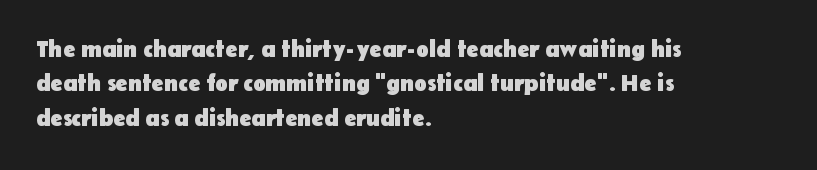
{"italic": "no", "bold": "yes", "underline": "no", "align": "left", "line_spacing": "normal", "line_spacing_ratio": 1.49, "letter_spacing": "normal", "letter_spacing_em": 0.0, "glyph_px": 23}
